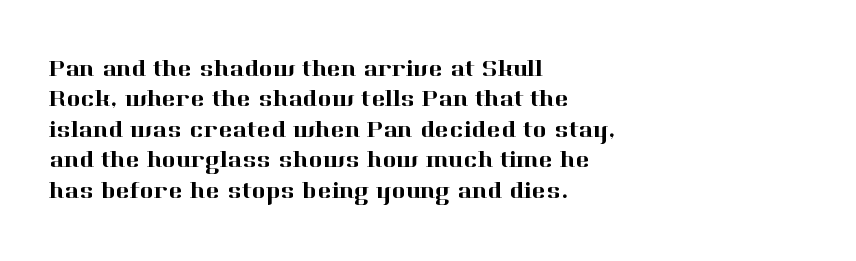
Q: Is the text italic (slanted)? A: No, it is upright.
Q: Is the text underlined? A: No.
Q: How is the paragraph aligned? A: Left-aligned.
Q: Is the spacing between letters normal or unusually wide? A: Normal.
Q: Is the spacing between lines tight, normal or loose? A: Normal.
